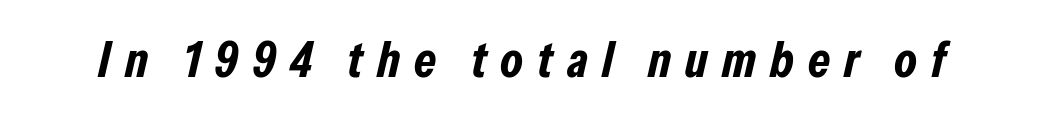
{"italic": "yes", "lean": "right", "slant_degrees": 13, "bold": "yes", "weight": "bold", "width": "condensed", "stroke_contrast": "low", "x_height": "medium", "monospaced": "no", "underline": "no", "letter_spacing": "wide", "letter_spacing_em": 0.28, "glyph_px": 50}
